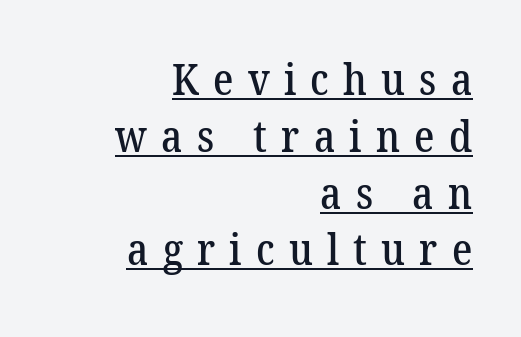
{"serif": "yes", "width": "normal", "stroke_contrast": "low", "x_height": "medium", "monospaced": "no", "underline": "yes", "align": "right", "line_spacing": "normal", "line_spacing_ratio": 1.32, "letter_spacing": "wide", "letter_spacing_em": 0.33, "glyph_px": 43}
